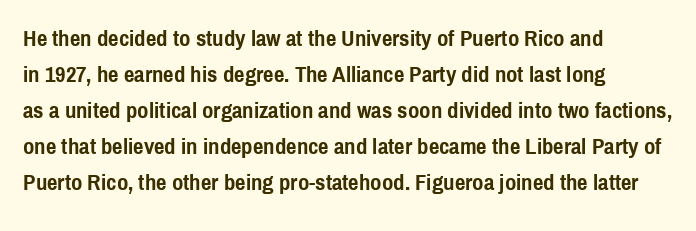
{"italic": "no", "bold": "yes", "underline": "no", "align": "left", "line_spacing": "normal", "line_spacing_ratio": 1.56, "letter_spacing": "normal", "letter_spacing_em": 0.0, "glyph_px": 23}
